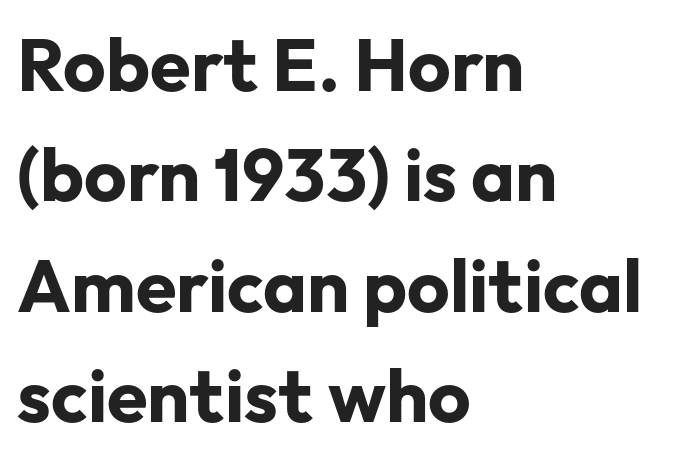
All the whitespace from short lines collects on the right. Inter-character spacing is left at the font's built-in metrics. The passage shown stacks its lines at a standard gap. The font family rendered here belongs to the sans-serif group. Do the characters align in a grid? No, the font is proportional. This is heavy type, rendered in bold.
